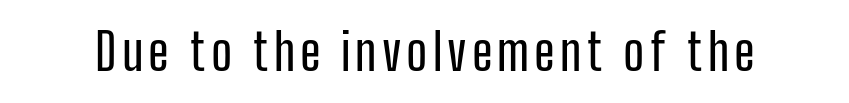
The image shows 50 px condensed sans-serif type, upright; set not underlined; low stroke contrast and a medium x-height.
